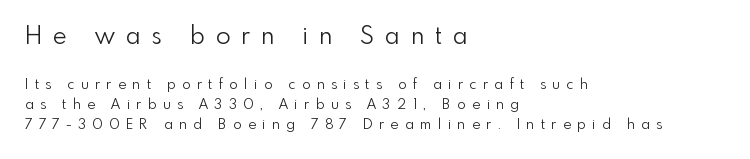
The image shows 24 px text type, upright; set left-aligned, normal line spacing (1.42x), unusually wide letter spacing (+0.46 em), not underlined; the first (top) block is 1.71x larger.
